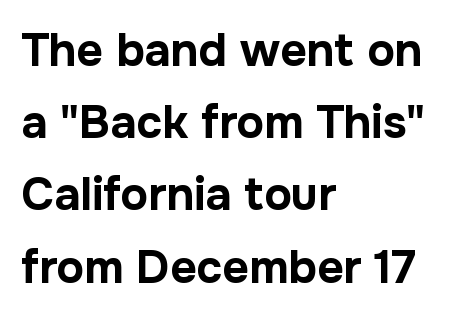
The image shows 46 px bold sans-serif type, upright; set left-aligned, normal line spacing (1.57x), normal letter spacing, not underlined; low stroke contrast and a medium x-height.
